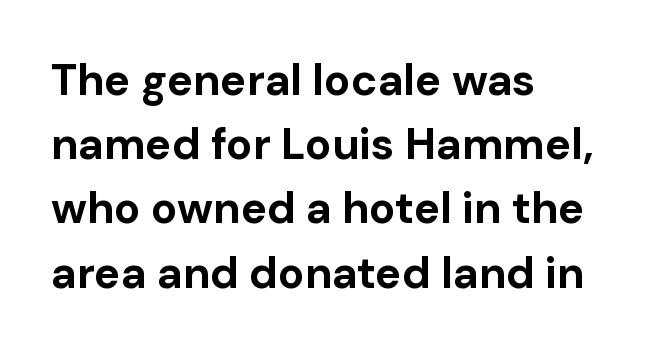
Q: Is the text bold? A: Yes.
Q: Is the text italic (slanted)? A: No, it is upright.
Q: Is the typeface a serif or a sans-serif typeface? A: Sans-serif.
Q: Is the text underlined? A: No.
Q: How is the paragraph aligned? A: Left-aligned.
Q: Is the spacing between letters normal or unusually wide? A: Normal.
Q: Is the spacing between lines tight, normal or loose? A: Normal.
Q: Width (condensed, normal, or wide)? A: Normal.
Q: Stroke contrast? A: Low.
Q: x-height? A: Medium.
Q: Monospaced? A: No.
